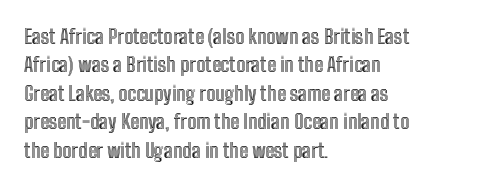
Reading down the block, your eye returns to a fixed left position each line. What stands out about the letter spacing? Nothing — it is the standard amount. The specimen reads as upright at a glance. The designer left line spacing at the default.
